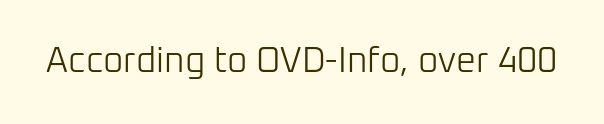
{"serif": "no", "italic": "no", "bold": "no", "weight": "light", "width": "normal", "stroke_contrast": "low", "x_height": "medium", "monospaced": "no", "underline": "no", "letter_spacing": "normal", "letter_spacing_em": 0.0, "glyph_px": 35}
